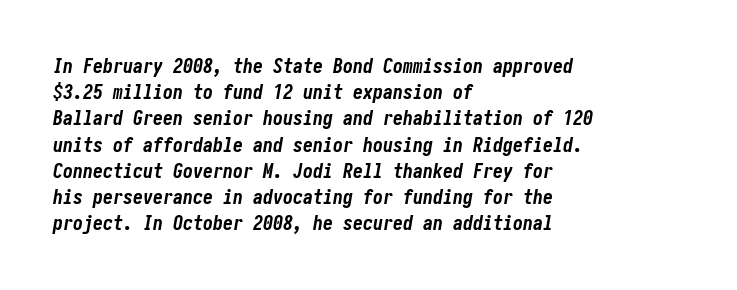
The image shows 20 px bold type, italic (leaning right); set left-aligned, normal line spacing (1.31x), normal letter spacing, not underlined.
